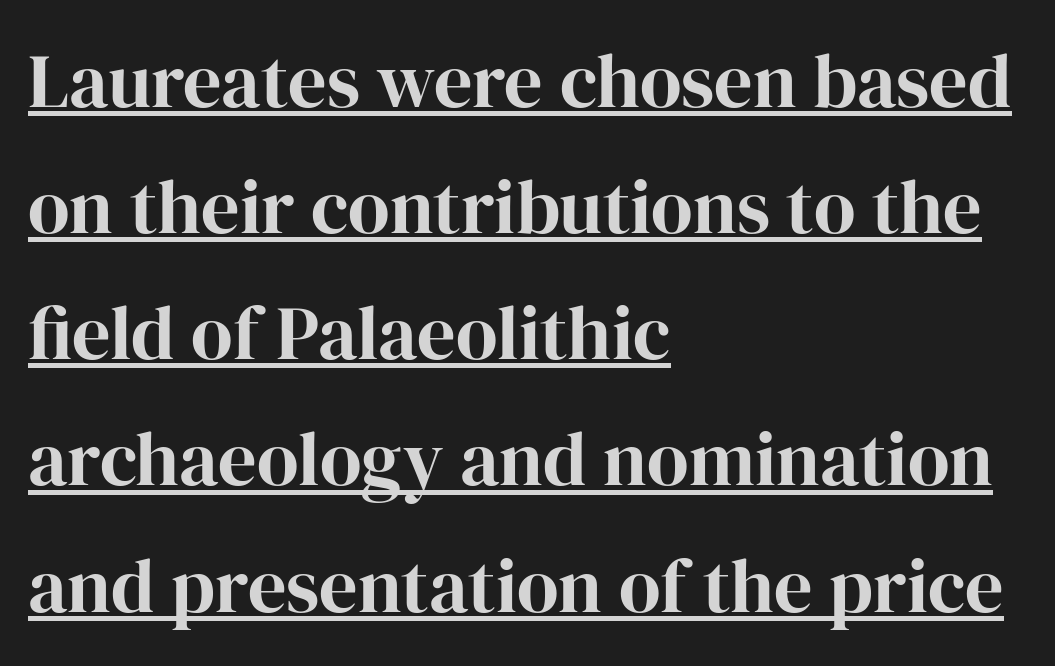
The image shows 76 px bold serif type, upright; set left-aligned, normal line spacing (1.66x), normal letter spacing, underlined; high stroke contrast and a medium x-height.
